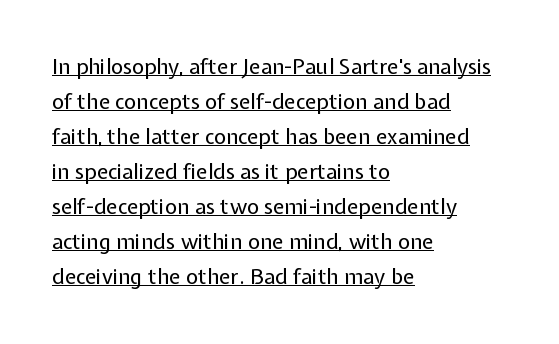
A typesetter would call this leading conventional body-copy spacing. A light-to-regular cut is what we see here. The rendering keeps characters at their native spacing. A rule runs beneath these lines of type.
